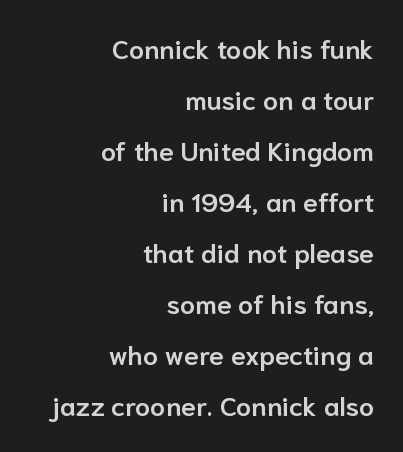
The image shows 27 px text type, upright; set right-aligned, line spacing 1.89x, normal letter spacing, not underlined.
